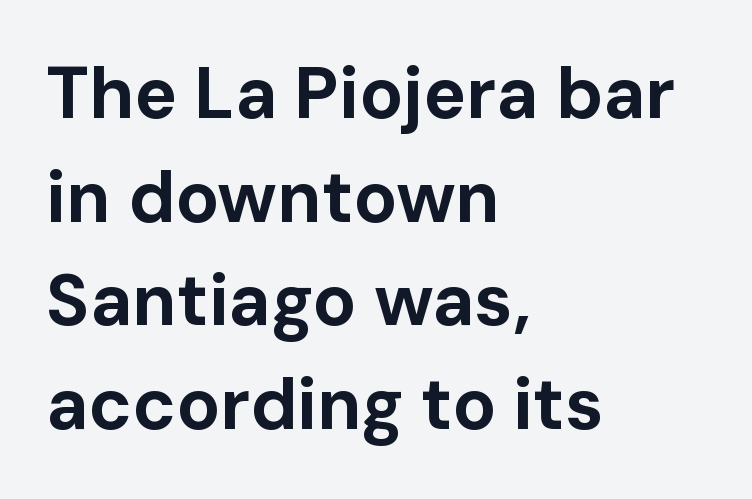
Typographically, this falls in the sans-serif category. Is there any slant? The stems are plumb. Observe the ordinary spacing: letters are neighbours, not strangers. Successive baselines arrive at the customary interval. The space directly below the letters is spotless. If you drew a ruler down the left edge, every line would touch it.
